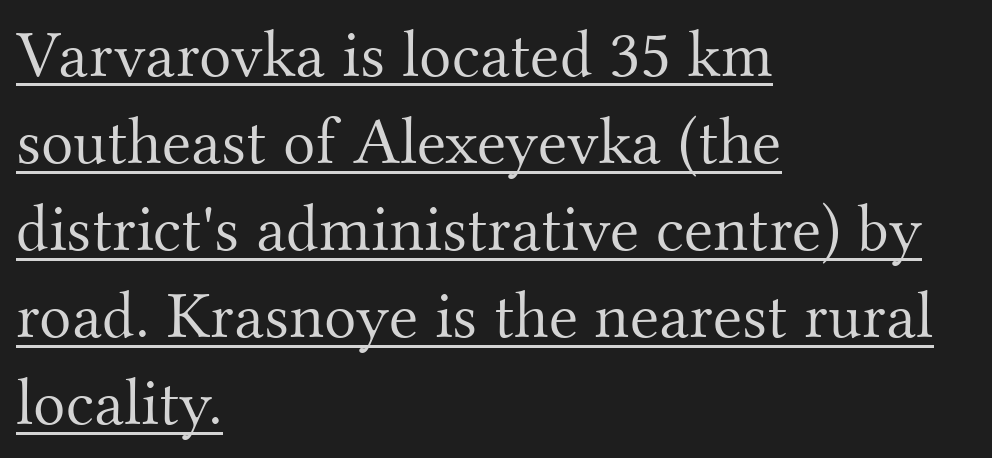
{"serif": "yes", "italic": "no", "bold": "no", "weight": "light", "width": "normal", "stroke_contrast": "medium", "x_height": "small", "monospaced": "no", "underline": "yes", "align": "left", "line_spacing": "normal", "line_spacing_ratio": 1.3, "letter_spacing": "normal", "letter_spacing_em": 0.0, "glyph_px": 67}
